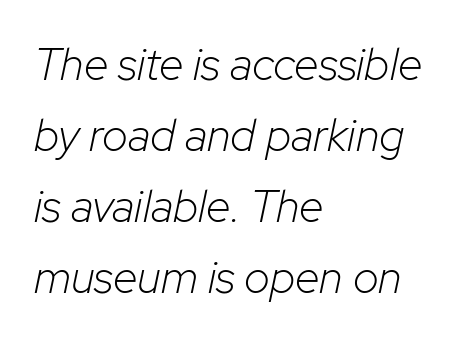
The image shows 45 px light type, italic (leaning right); set left-aligned, normal line spacing (1.58x), normal letter spacing, not underlined; low stroke contrast and a medium x-height.
